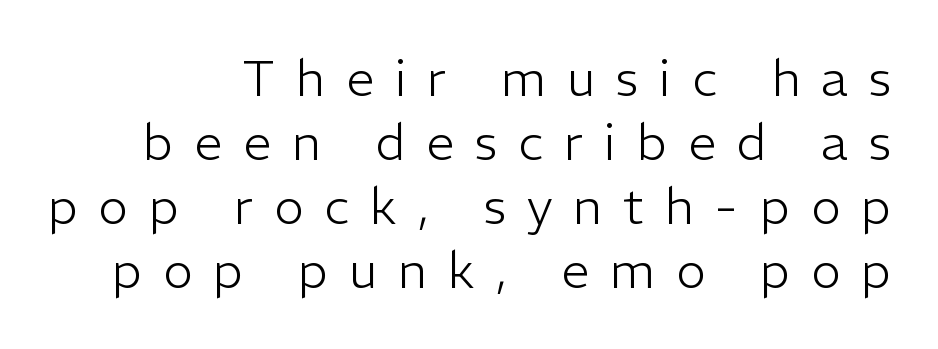
Reading down the block, your eye finds every line finishing at a fixed right position. Substantial extra tracking has been applied to these lines. Honestly, there is no underline to notice here at all. Italic? Not at all — the glyphs are vertical.
